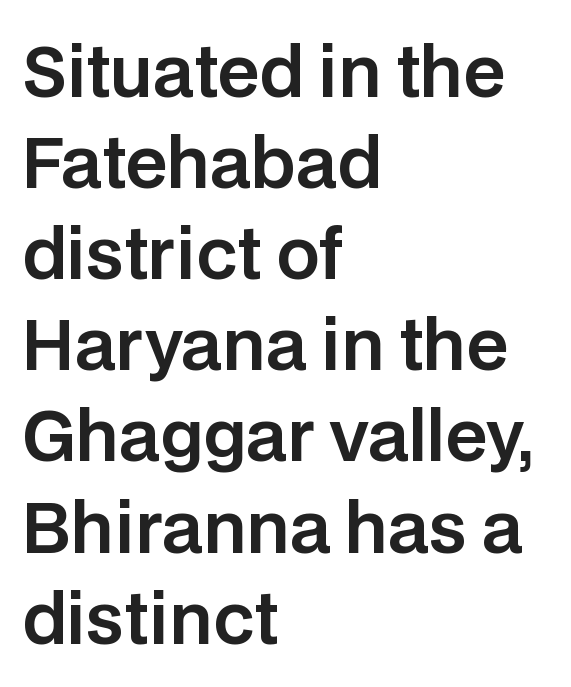
Q: Is the text italic (slanted)? A: No, it is upright.
Q: Is the typeface a serif or a sans-serif typeface? A: Sans-serif.
Q: Is the text underlined? A: No.
Q: How is the paragraph aligned? A: Left-aligned.
Q: Is the spacing between letters normal or unusually wide? A: Normal.
Q: Is the spacing between lines tight, normal or loose? A: Normal.
Q: Width (condensed, normal, or wide)? A: Normal.
Q: Stroke contrast? A: Low.
Q: x-height? A: Large.
Q: Monospaced? A: No.
